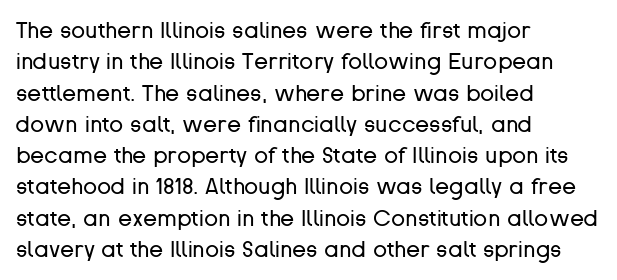
One glance says typical: line gaps are just what's usual. What stands out about the letter spacing? Nothing — it is the standard amount. This reads as an unemphasized weight, regular at the heaviest. The text block is weighted toward the left margin, trailing off unevenly rightward. Descender tails drop into unmarked territory. The specimen reads as upright at a glance.
